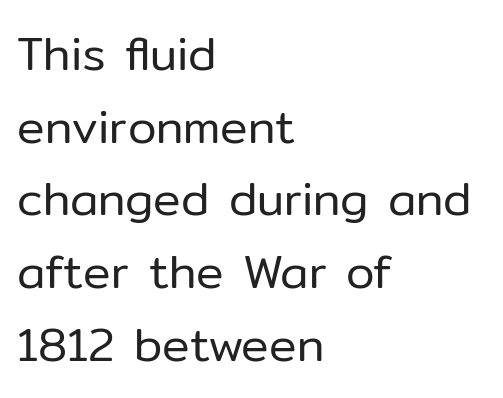
The image shows 46 px regular-weight sans-serif type, upright; set left-aligned, normal line spacing (1.58x), normal letter spacing, not underlined; low stroke contrast and a medium x-height.
